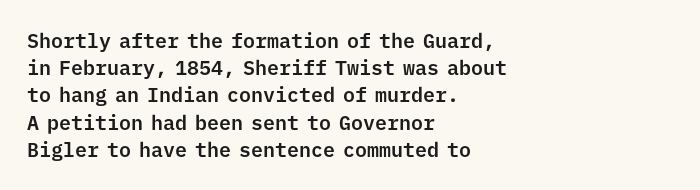
Teacher's note: observe the even left margin — that is flush-left alignment. Letter spacing: default. Every stem runs plumb, perpendicular to the baseline. The baseline area is clear. One glance says typical: line gaps are just what's usual.
